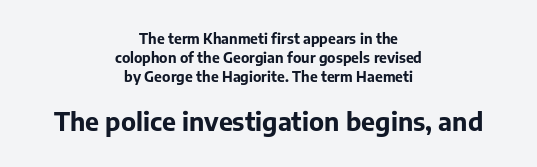
Reading top to bottom, the characters get bigger at the block break. Thick stems and heavy bowls — unmistakably bold. The paragraph shown floats in the horizontal middle. Rendered with straight, roman letterforms. The rendering uses a moderate line-height, typical for paragraphs.
